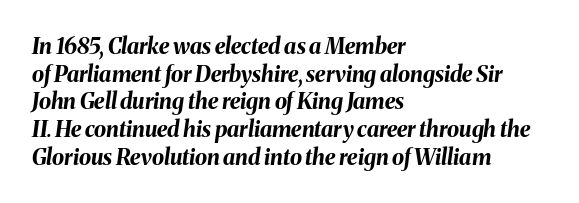
{"italic": "yes", "lean": "right", "slant_degrees": 8, "bold": "yes", "underline": "no", "align": "left", "line_spacing": "normal", "line_spacing_ratio": 1.26, "letter_spacing": "normal", "letter_spacing_em": 0.0, "glyph_px": 22}
